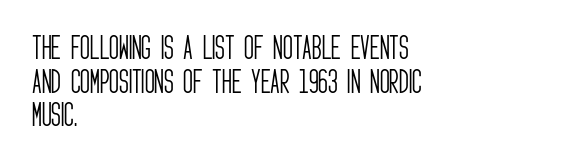
Whoever set this chose a conventional vertical rhythm. Each stroke keeps to a modest, everyday thickness or less. Is there any slant? The stems are plumb. Any mark beneath the type? The region is blank. Horizontal alignment here is leftward, the default for most running prose.
